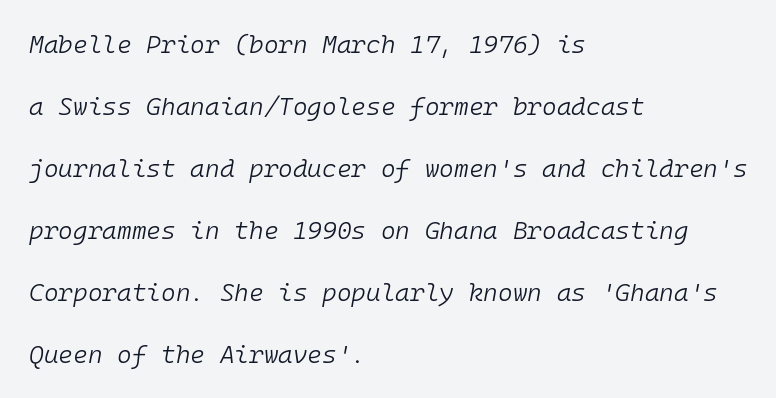
A typesetter would call this leading open, well beyond the default. Underline: absent. Posture: slanted. These glyphs show unthickened strokes, regular width or finer. A student would call this left alignment; a typographer would say flush left, rag right. Students, note that the glyphs here touch the page at normal intervals.
